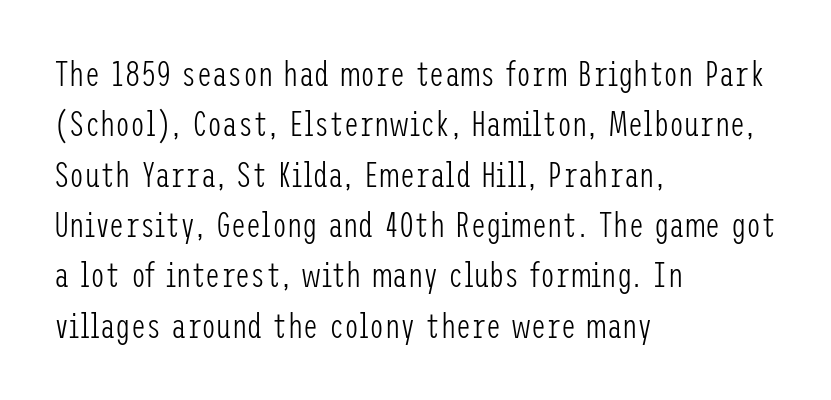
{"serif": "no", "italic": "no", "bold": "no", "weight": "light", "width": "condensed", "stroke_contrast": "low", "x_height": "medium", "underline": "no", "align": "left", "line_spacing": "normal", "line_spacing_ratio": 1.48, "letter_spacing": "normal", "letter_spacing_em": 0.0, "glyph_px": 34}
